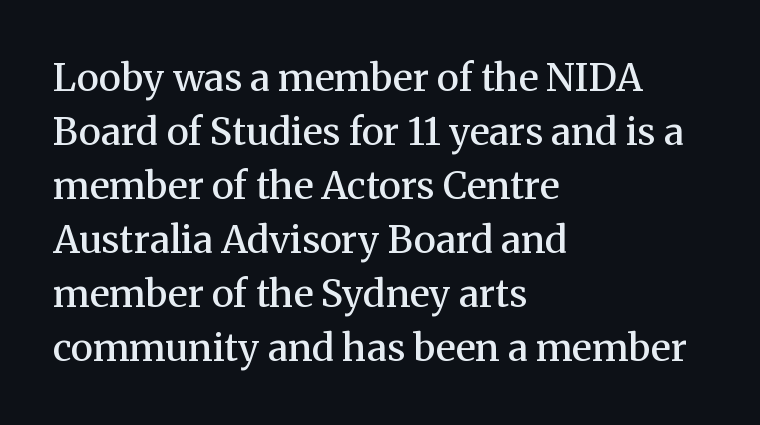
Q: Is the text bold? A: Semi-bold.
Q: Is the text italic (slanted)? A: No, it is upright.
Q: Is the typeface a serif or a sans-serif typeface? A: Serif.
Q: Is the text underlined? A: No.
Q: How is the paragraph aligned? A: Left-aligned.
Q: Is the spacing between letters normal or unusually wide? A: Normal.
Q: Is the spacing between lines tight, normal or loose? A: Normal.
Q: Width (condensed, normal, or wide)? A: Normal.
Q: Stroke contrast? A: Medium.
Q: x-height? A: Medium.
Q: Monospaced? A: No.
